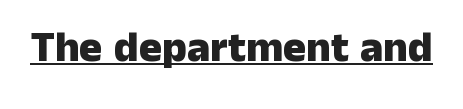
Weight: bold. Emphasis is given by a line drawn under the lettering. Short note: letters normally spaced. The passage shown is typeset with a sans-serif family. Note the varied advance widths — an 'i' is clearly narrower than an 'm'.
